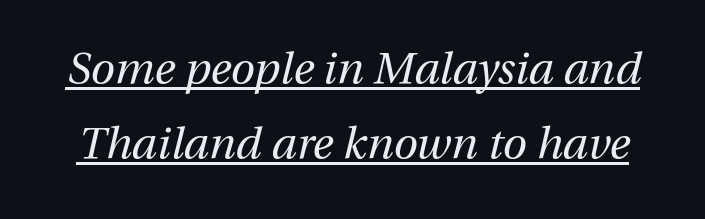
The space between consecutive lines is moderate. You could not count columns in this text — the font is proportionally spaced. A continuous stroke trails under the words, as in a hyperlink. The passage shown leans; its letterforms are oblique. Standard letterfit; no display-style spreading of the glyphs. No chunkiness to these letters — they're not bold.
